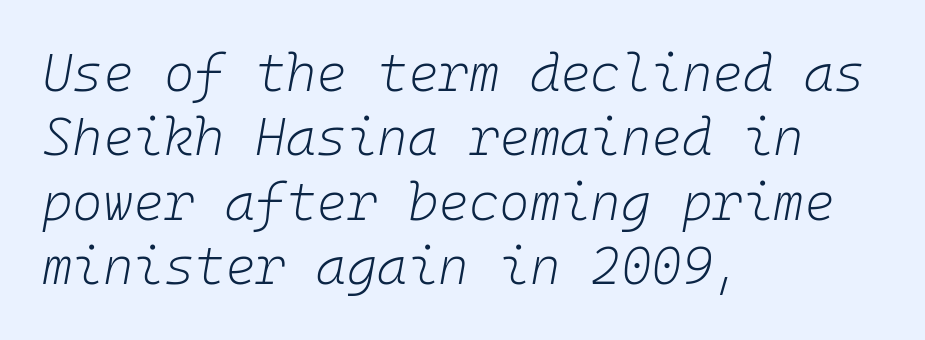
The image shows 52 px light type, italic (leaning right), monospaced; set left-aligned, line spacing 1.24x, normal letter spacing, not underlined; low stroke contrast and a medium x-height.
